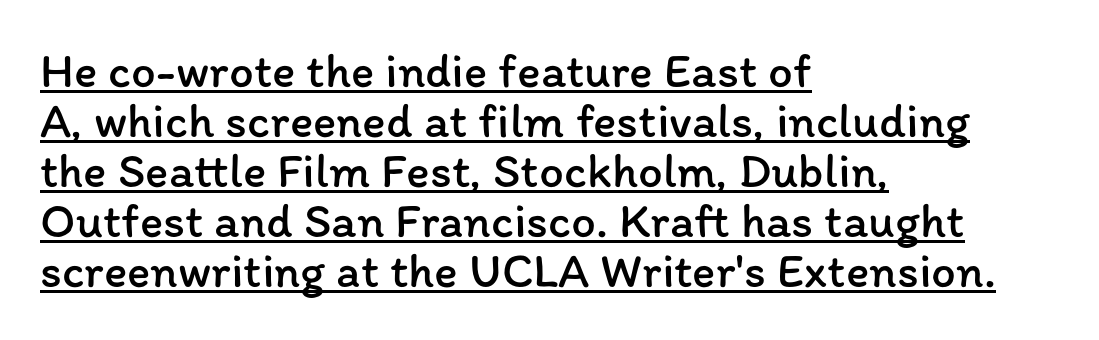
Stroke mass is kept to a normal reading level or below. A roman cut, with each character standing at attention. The lines are quadded left. Leading is clearly below the norm, producing a dense column.
